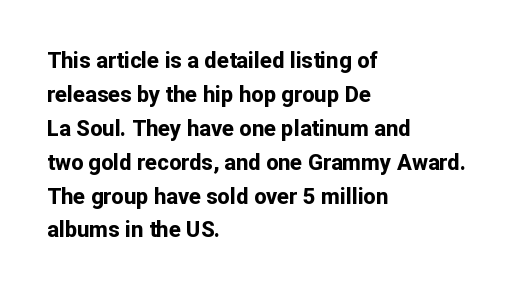
Q: Is the text bold? A: Yes.
Q: Is the text italic (slanted)? A: No, it is upright.
Q: Is the text underlined? A: No.
Q: How is the paragraph aligned? A: Left-aligned.
Q: Is the spacing between letters normal or unusually wide? A: Normal.
Q: Is the spacing between lines tight, normal or loose? A: Normal.
